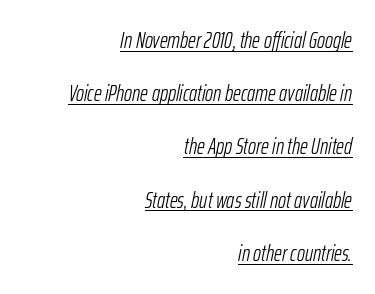
The image shows 22 px text type, italic (leaning right); set right-aligned, loose line spacing (2.42x), normal letter spacing, underlined.
